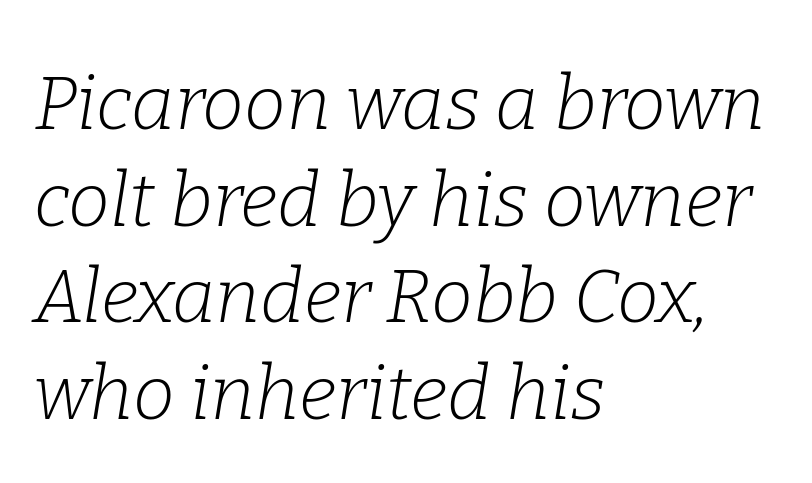
In terms of letterform style, serifs are clearly present. Does the copy run flush right? No — it runs flush left. Bold? No — there's no thickening of the strokes. The letters are slanted; this is an italic face.
